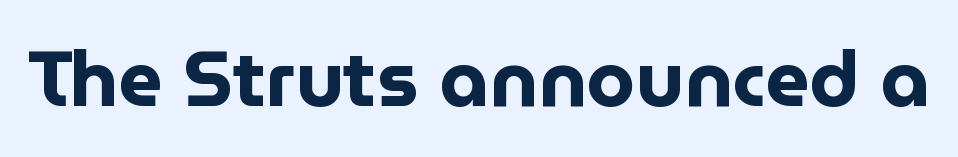
{"serif": "no", "italic": "no", "bold": "yes", "weight": "bold", "width": "normal", "stroke_contrast": "low", "x_height": "medium", "monospaced": "no", "underline": "no", "letter_spacing": "normal", "letter_spacing_em": 0.0, "glyph_px": 78}
